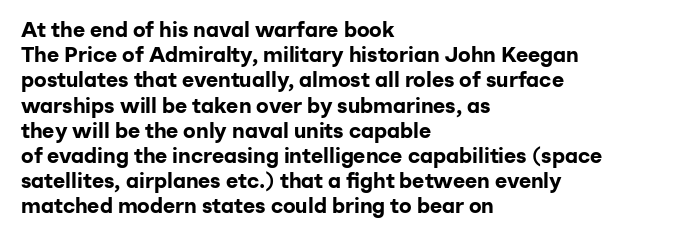
Q: Is the text bold? A: Yes.
Q: Is the text italic (slanted)? A: No, it is upright.
Q: Is the text underlined? A: No.
Q: How is the paragraph aligned? A: Left-aligned.
Q: Is the spacing between letters normal or unusually wide? A: Normal.
